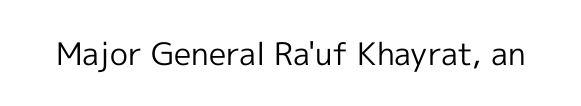
The image shows 31 px regular-weight sans-serif type, upright; set normal letter spacing, not underlined; a medium x-height.
